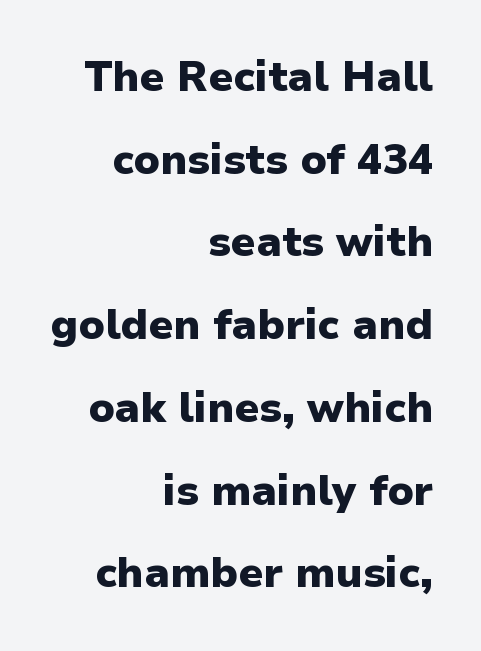
{"serif": "no", "italic": "no", "bold": "yes", "weight": "heavy", "width": "normal", "stroke_contrast": "low", "x_height": "medium", "monospaced": "no", "underline": "no", "align": "right", "line_spacing": "loose", "line_spacing_ratio": 1.97, "letter_spacing": "normal", "letter_spacing_em": 0.0, "glyph_px": 42}
